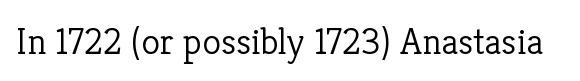
Q: Is the text bold? A: No.
Q: Is the text italic (slanted)? A: No, it is upright.
Q: Is the typeface a serif or a sans-serif typeface? A: Serif.
Q: Is the text underlined? A: No.
Q: Is the spacing between letters normal or unusually wide? A: Normal.
Q: Width (condensed, normal, or wide)? A: Normal.
Q: Stroke contrast? A: Low.
Q: x-height? A: Medium.
Q: Monospaced? A: No.
